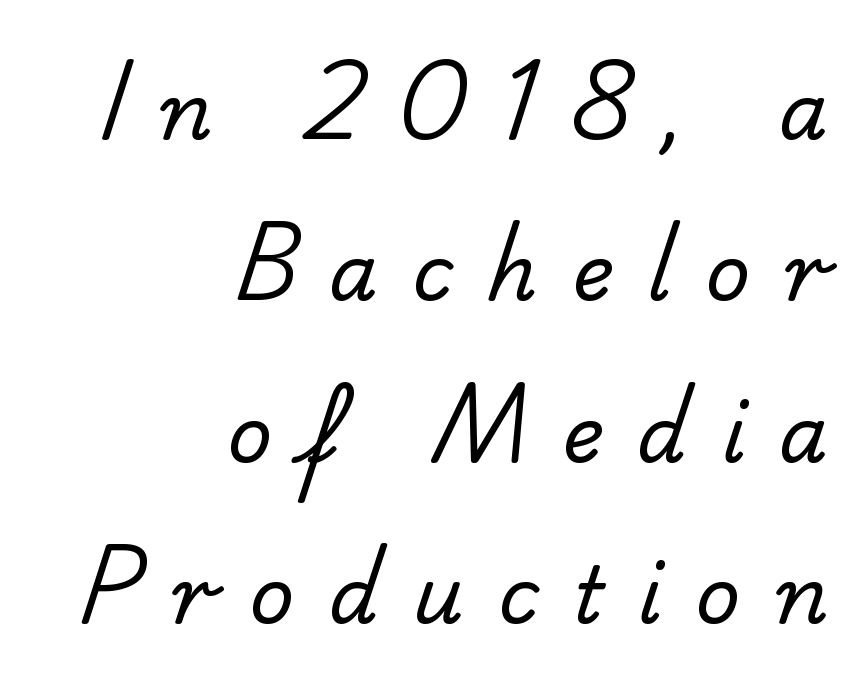
Q: Is the text bold? A: No.
Q: Is the typeface a serif or a sans-serif typeface? A: Sans-serif.
Q: Is the text underlined? A: No.
Q: How is the paragraph aligned? A: Right-aligned.
Q: Is the spacing between letters normal or unusually wide? A: Unusually wide.
Q: Is the spacing between lines tight, normal or loose? A: Loose.
Q: Width (condensed, normal, or wide)? A: Normal.
Q: Stroke contrast? A: Low.
Q: x-height? A: Small.
Q: Monospaced? A: No.
